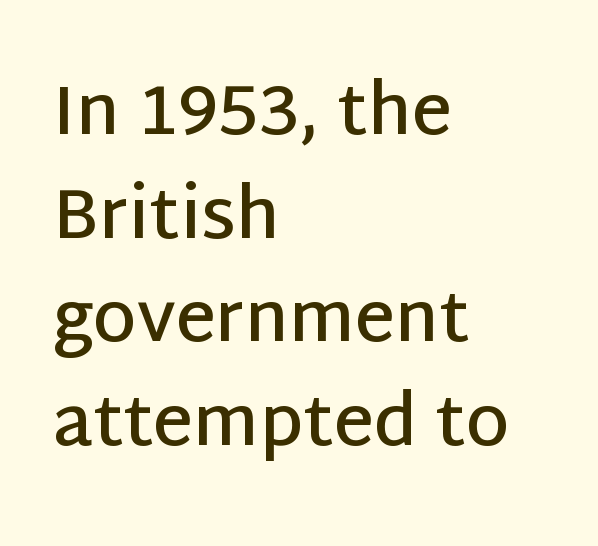
Q: Is the text bold? A: Semi-bold.
Q: Is the text italic (slanted)? A: No, it is upright.
Q: Is the typeface a serif or a sans-serif typeface? A: Sans-serif.
Q: Is the text underlined? A: No.
Q: How is the paragraph aligned? A: Left-aligned.
Q: Is the spacing between letters normal or unusually wide? A: Normal.
Q: Is the spacing between lines tight, normal or loose? A: Normal.
Q: Width (condensed, normal, or wide)? A: Normal.
Q: Stroke contrast? A: Low.
Q: x-height? A: Large.
Q: Monospaced? A: No.
